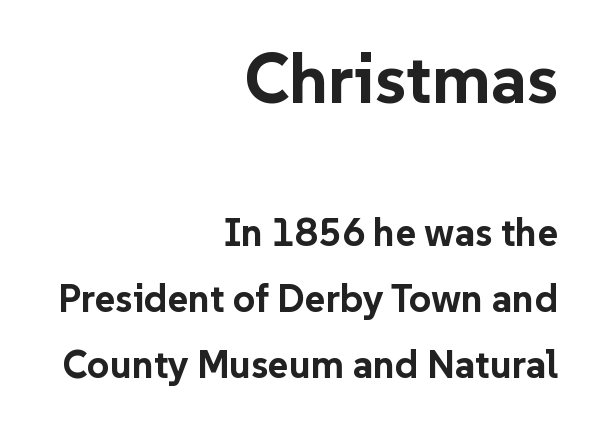
Q: Is the text bold? A: Yes.
Q: Is the text italic (slanted)? A: No, it is upright.
Q: Is the typeface a serif or a sans-serif typeface? A: Sans-serif.
Q: Is the text underlined? A: No.
Q: How is the paragraph aligned? A: Right-aligned.
Q: Is the spacing between letters normal or unusually wide? A: Normal.
Q: Is the spacing between lines tight, normal or loose? A: Normal.
Q: Which block of text is set in a larger size, the first (top) or the second (bottom)? A: The first (top) one.
Q: Width (condensed, normal, or wide)? A: Normal.
Q: Stroke contrast? A: Low.
Q: x-height? A: Medium.
Q: Monospaced? A: No.
